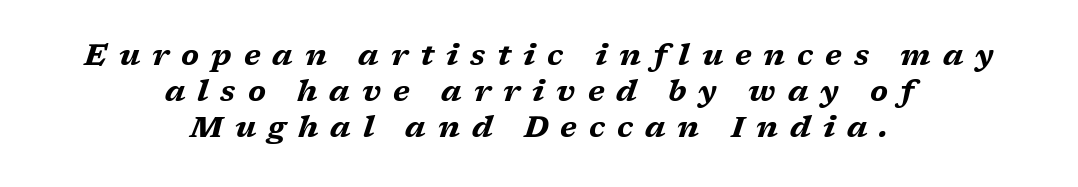
The image shows 30 px bold, wide type, italic (leaning right); set centered, line spacing 1.2x, unusually wide letter spacing (+0.4 em), not underlined; medium stroke contrast and a medium x-height.
